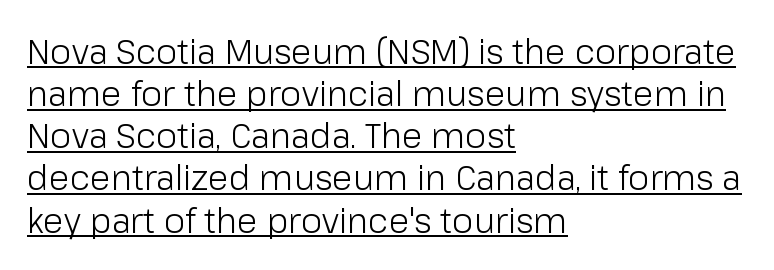
Check where the strokes stop: nothing finishes them off — pure sans. Notice how a bar underscores the lettering throughout. Stem width sits at or under what a default text font uses. The rendering uses natural spacing where letterforms have individual widths. A roman cut, with each character standing at attention.
